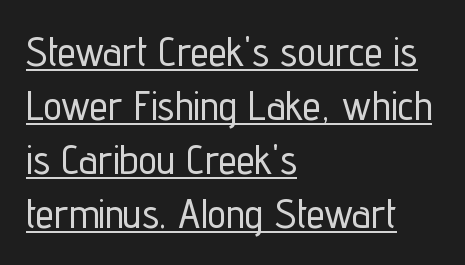
Q: Is the text italic (slanted)? A: No, it is upright.
Q: Is the typeface a serif or a sans-serif typeface? A: Sans-serif.
Q: Is the text underlined? A: Yes.
Q: How is the paragraph aligned? A: Left-aligned.
Q: Is the spacing between letters normal or unusually wide? A: Normal.
Q: Is the spacing between lines tight, normal or loose? A: Normal.
Q: Width (condensed, normal, or wide)? A: Condensed.
Q: Stroke contrast? A: Low.
Q: x-height? A: Medium.
Q: Monospaced? A: No.
